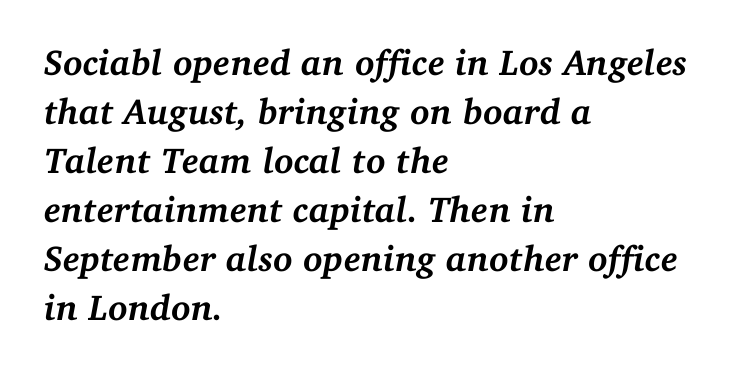
{"serif": "yes", "italic": "yes", "lean": "right", "slant_degrees": 11, "bold": "yes", "weight": "semibold", "width": "normal", "stroke_contrast": "medium", "x_height": "medium", "monospaced": "no", "underline": "no", "align": "left", "line_spacing": "normal", "line_spacing_ratio": 1.36, "letter_spacing": "normal", "letter_spacing_em": 0.0, "glyph_px": 36}
